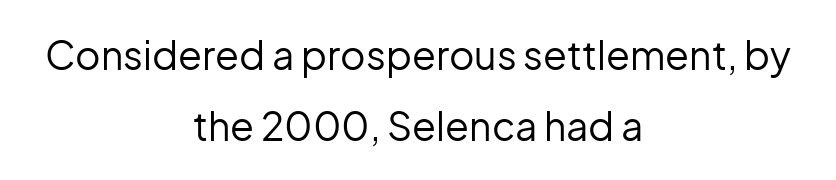
The image shows 39 px regular-weight sans-serif type, upright; set centered, line spacing 1.83x, normal letter spacing, not underlined; low stroke contrast and a medium x-height.
